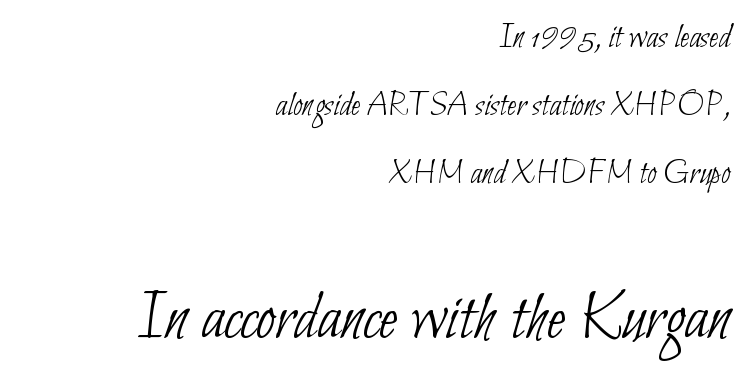
The image shows 70 px thin, condensed sans-serif type; set right-aligned, loose line spacing (1.94x), normal letter spacing, not underlined; the second (bottom) block is 2.0x larger; low stroke contrast and a small x-height.
